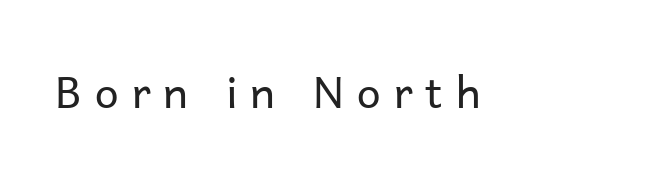
{"serif": "no", "italic": "no", "bold": "no", "weight": "regular", "width": "normal", "stroke_contrast": "low", "x_height": "medium", "monospaced": "no", "underline": "no", "letter_spacing": "wide", "letter_spacing_em": 0.3, "glyph_px": 43}
